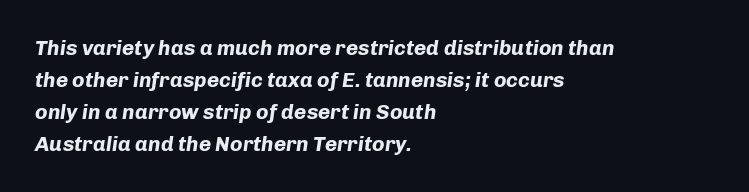
Quick note: interline space is typical. The type is set solid horizontally, with unmodified tracking. The lines are quadded left. These lines carry a lot of weight — the face is fully bold. Glance below the letters and you will spot only blank space. Is the type slanted? Yes — the strokes lean at a clear angle.
